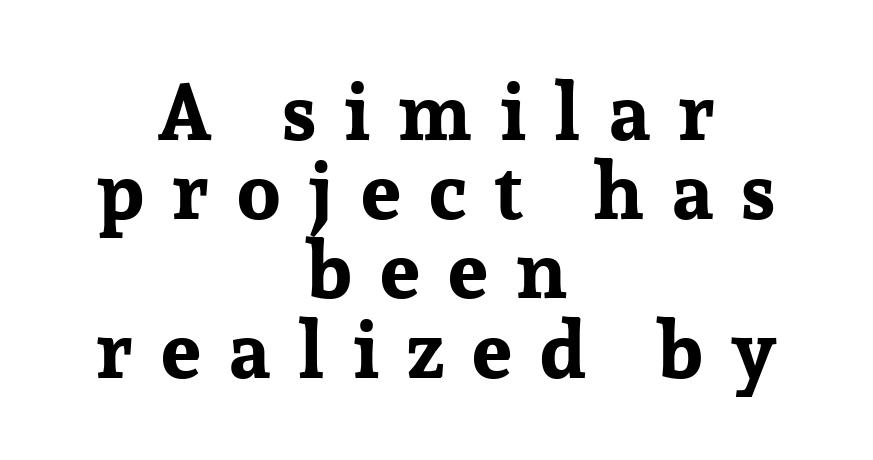
Look at the stroke-to-counter ratio: heavy, a bold. This sample uses a serif face. Students, note that the glyphs here are deliberately spaced far apart. You can tell it's not italic because the verticals are truly vertical. You could not count columns in this text — the font is proportionally spaced. Closely set lines give the paragraph a compact silhouette.
